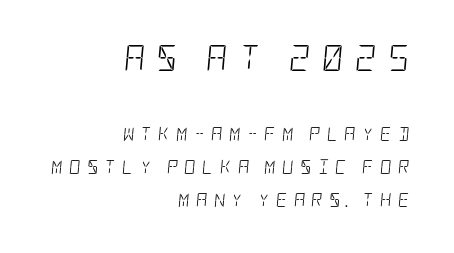
Where is the straight margin? On the right. The face used here has a pronounced slope to its letters. Substantial extra tracking has been applied to these lines. Descender tails drop into unmarked territory.
